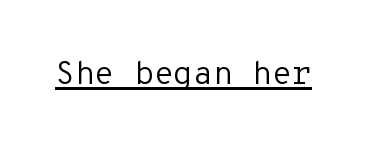
{"serif": "no", "italic": "no", "bold": "no", "weight": "regular", "width": "normal", "stroke_contrast": "low", "x_height": "medium", "monospaced": "yes", "underline": "yes", "letter_spacing": "normal", "letter_spacing_em": 0.0, "glyph_px": 32}
